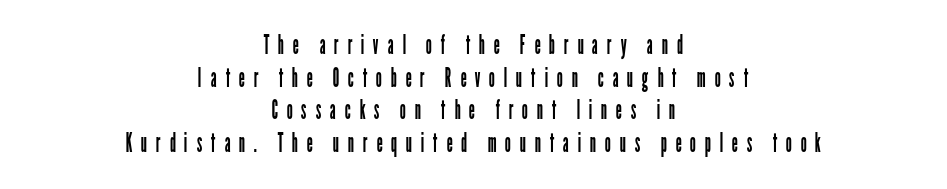
{"italic": "no", "bold": "no", "underline": "no", "align": "center", "line_spacing_ratio": 1.21, "letter_spacing": "wide", "letter_spacing_em": 0.32, "glyph_px": 27}
